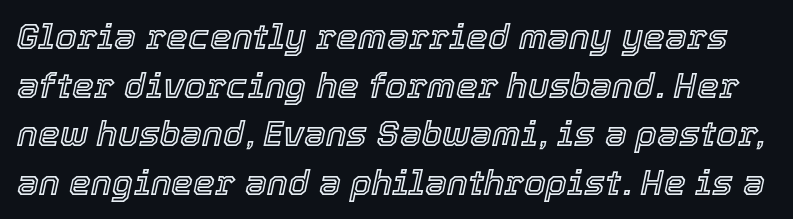
{"italic": "yes", "lean": "right", "slant_degrees": 12, "width": "normal", "x_height": "medium", "monospaced": "no", "underline": "no", "line_spacing": "normal", "line_spacing_ratio": 1.39, "letter_spacing": "normal", "letter_spacing_em": 0.0, "glyph_px": 35}
